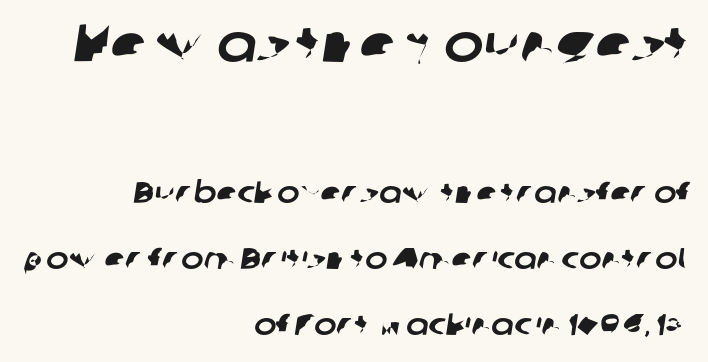
Q: Is the typeface a serif or a sans-serif typeface? A: Sans-serif.
Q: Is the text underlined? A: No.
Q: How is the paragraph aligned? A: Right-aligned.
Q: Is the spacing between letters normal or unusually wide? A: Normal.
Q: Is the spacing between lines tight, normal or loose? A: Loose.
Q: Which block of text is set in a larger size, the first (top) or the second (bottom)? A: The first (top) one.
Q: Width (condensed, normal, or wide)? A: Normal.
Q: Stroke contrast? A: Low.
Q: x-height? A: Medium.
Q: Monospaced? A: No.
